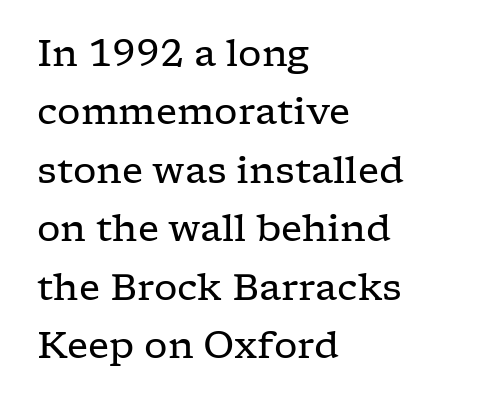
Q: Is the text bold? A: No.
Q: Is the text italic (slanted)? A: No, it is upright.
Q: Is the typeface a serif or a sans-serif typeface? A: Serif.
Q: Is the text underlined? A: No.
Q: How is the paragraph aligned? A: Left-aligned.
Q: Is the spacing between letters normal or unusually wide? A: Normal.
Q: Is the spacing between lines tight, normal or loose? A: Normal.
Q: Width (condensed, normal, or wide)? A: Wide.
Q: Stroke contrast? A: Low.
Q: x-height? A: Medium.
Q: Monospaced? A: No.
